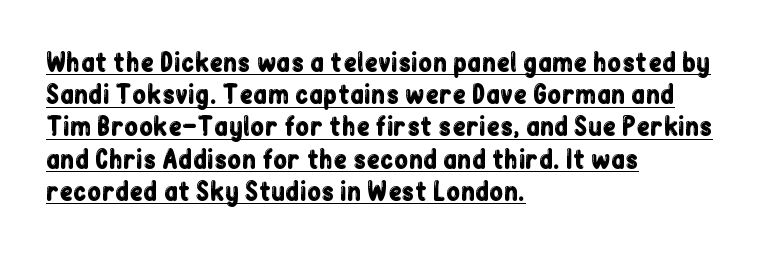
Q: Is the text italic (slanted)? A: No, it is upright.
Q: Is the text underlined? A: Yes.
Q: How is the paragraph aligned? A: Left-aligned.
Q: Is the spacing between letters normal or unusually wide? A: Normal.
Q: Is the spacing between lines tight, normal or loose? A: Normal.
